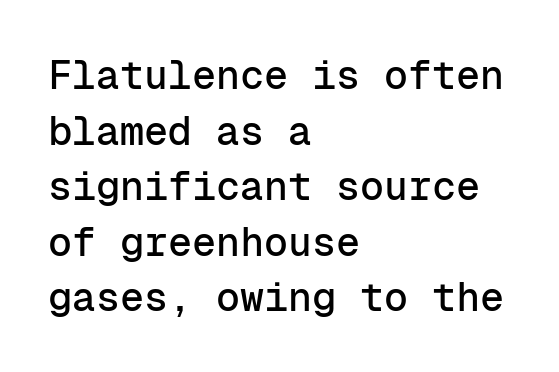
The passage shown is typed in a monospace face where columns stay perfectly aligned. Words float on clear page, feet unadorned. Line beginnings align vertically; line endings do not. How would I describe the line gaps? Plain and ordinary. A typesetter would mark this as roman, not italic.
